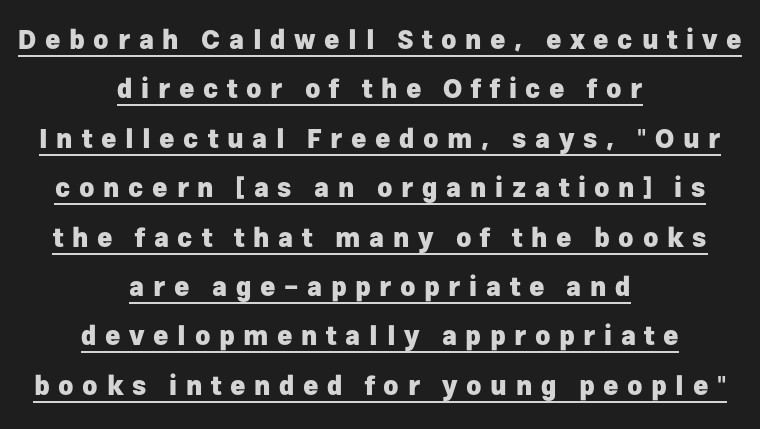
Every character sits straight up, as roman type does. The rendering uses a large line-height, opening up the rows. These lines are centered, leaving both edges ragged. Loose tracking; the words dissolve into strings of separated letters. Weight: bold. Check the space under the baseline: a stroke is drawn there.
